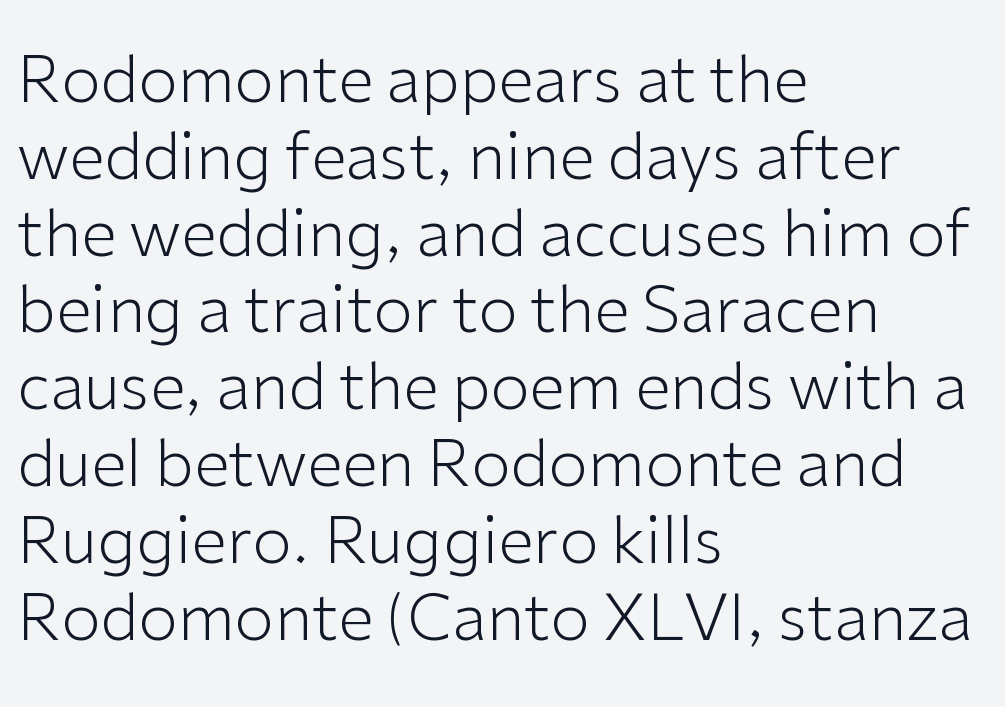
Unlike italic type, these characters show no tilt at all. Proportional: the letters do not fall into vertical columns. A clean baseline with only descenders dipping below it. The typeface chosen for these lines omits serifs. Is the block centered? No — it sits flush against the left margin.
